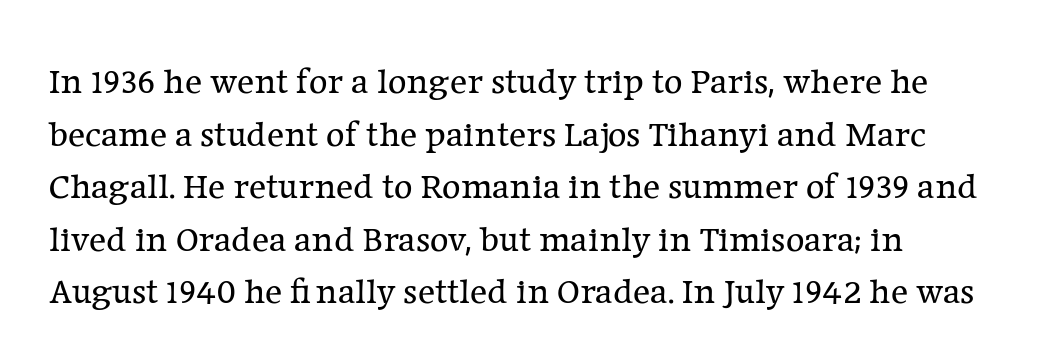
{"serif": "yes", "italic": "no", "bold": "no", "weight": "regular", "width": "normal", "stroke_contrast": "low", "x_height": "medium", "monospaced": "no", "underline": "no", "align": "left", "line_spacing": "normal", "line_spacing_ratio": 1.46, "letter_spacing": "normal", "letter_spacing_em": 0.0, "glyph_px": 36}
